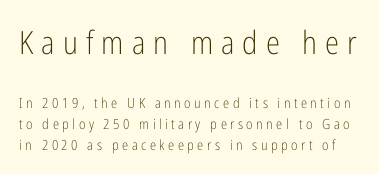
The specimen omits any rule beneath the text block's lines. Note the varied advance widths — an 'i' is clearly narrower than an 'm'. Of the two passages, the one on top uses the larger point size. Compared with typical body copy, the letter spacing here is much looser. Leading matches the norm, producing a regular column.
